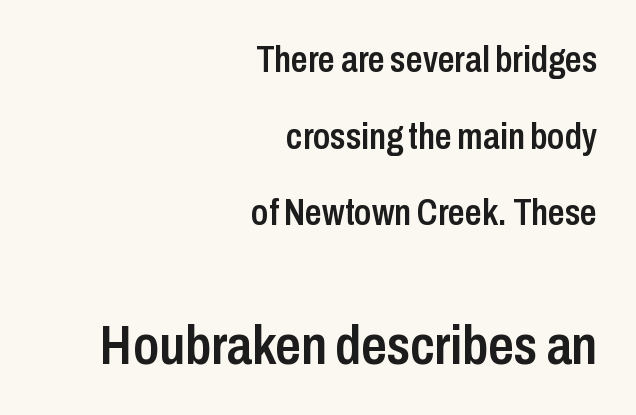
Check the space under the baseline: it is left empty. The rendering shows plain stroke endings on the letterforms — a sans-serif design. Standard letterfit; no display-style spreading of the glyphs. In terms of weight, the rendering is demibold, just under bold. The passage is arranged like a letterhead date or caption credit — flush right. Do the characters align in a grid? No, the font is proportional.
